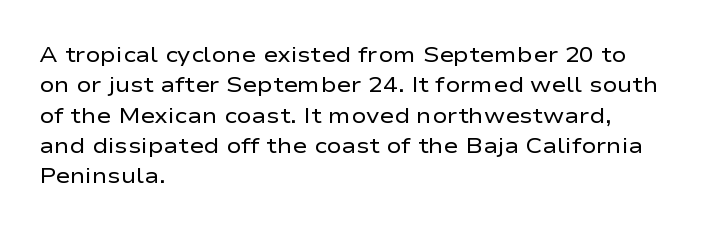
{"italic": "no", "bold": "no", "underline": "no", "align": "left", "line_spacing": "normal", "line_spacing_ratio": 1.38, "letter_spacing": "normal", "letter_spacing_em": 0.0, "glyph_px": 22}
